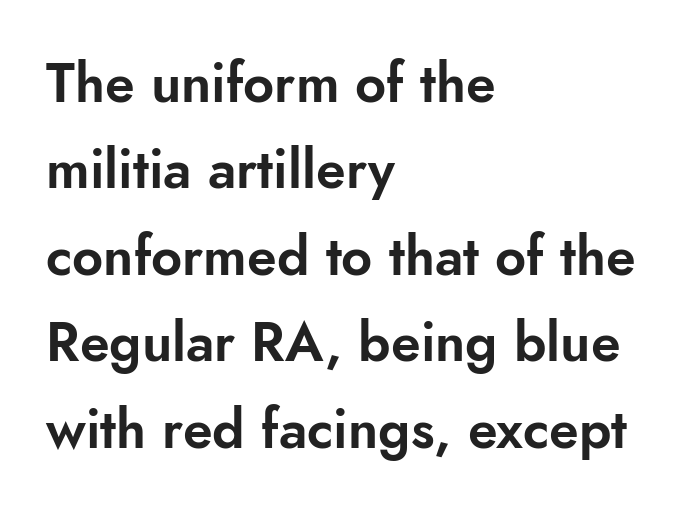
{"serif": "no", "italic": "no", "width": "normal", "stroke_contrast": "low", "x_height": "small", "monospaced": "no", "underline": "no", "align": "left", "line_spacing": "normal", "line_spacing_ratio": 1.6, "letter_spacing": "normal", "letter_spacing_em": 0.0, "glyph_px": 54}
